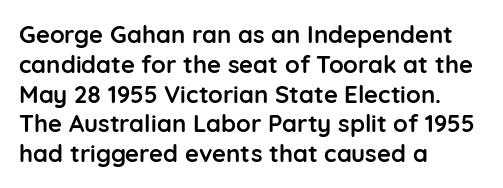
Every character sits straight up, as roman type does. This rendering uses left alignment, leaving the right contour irregular. Letters rest on an invisible, unmarked baseline. The passage shown has conventional tracking throughout. Pretty heavy lettering here — definitely bold.
